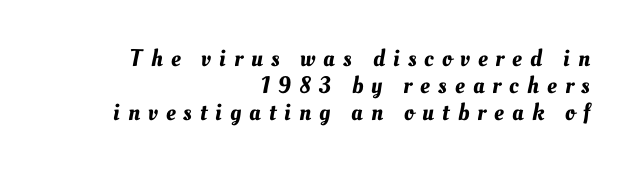
Anything drawn beneath the words? Only blank space. The tracking reads as deliberately expanded to a designer's eye. In terms of leading, this rendering errs on the cramped side. The typesetter chose a ragged-left arrangement here.
